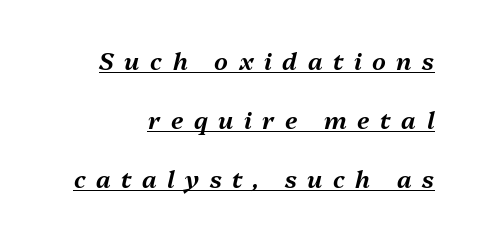
The image shows 24 px text type, italic (leaning right); set loose line spacing (2.46x), unusually wide letter spacing (+0.44 em), underlined.
